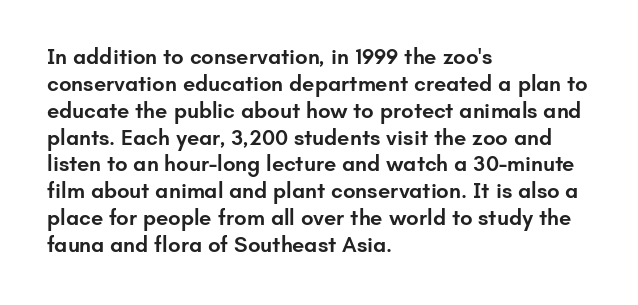
{"italic": "no", "bold": "semi", "underline": "no", "align": "left", "line_spacing_ratio": 1.22, "letter_spacing": "normal", "letter_spacing_em": 0.0, "glyph_px": 22}
